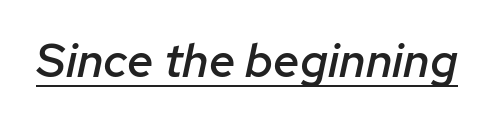
The image shows 47 px semibold type, italic (leaning right); set normal letter spacing, underlined; low stroke contrast and a medium x-height.
